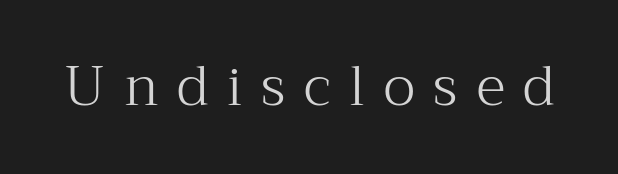
Q: Is the text bold? A: No.
Q: Is the text italic (slanted)? A: No, it is upright.
Q: Is the typeface a serif or a sans-serif typeface? A: Serif.
Q: Is the text underlined? A: No.
Q: Is the spacing between letters normal or unusually wide? A: Unusually wide.
Q: Width (condensed, normal, or wide)? A: Normal.
Q: Stroke contrast? A: Medium.
Q: x-height? A: Medium.
Q: Monospaced? A: No.
